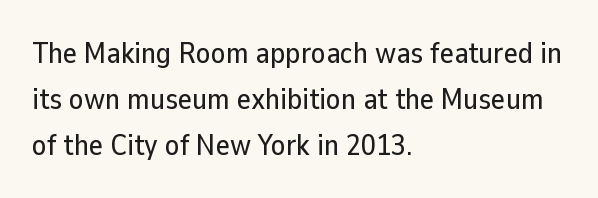
Q: Is the text italic (slanted)? A: No, it is upright.
Q: Is the typeface a serif or a sans-serif typeface? A: Sans-serif.
Q: Is the text underlined? A: No.
Q: How is the paragraph aligned? A: Left-aligned.
Q: Is the spacing between letters normal or unusually wide? A: Normal.
Q: Is the spacing between lines tight, normal or loose? A: Normal.
Q: Width (condensed, normal, or wide)? A: Normal.
Q: Stroke contrast? A: Low.
Q: x-height? A: Medium.
Q: Monospaced? A: No.
